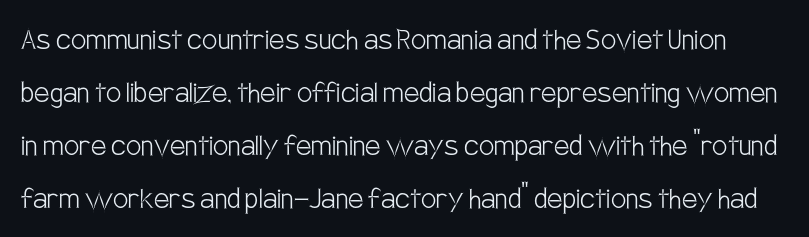
{"serif": "no", "italic": "no", "bold": "no", "weight": "light", "width": "condensed", "stroke_contrast": "low", "x_height": "large", "monospaced": "no", "underline": "no", "line_spacing": "normal", "line_spacing_ratio": 1.56, "letter_spacing": "normal", "letter_spacing_em": 0.0, "glyph_px": 34}
